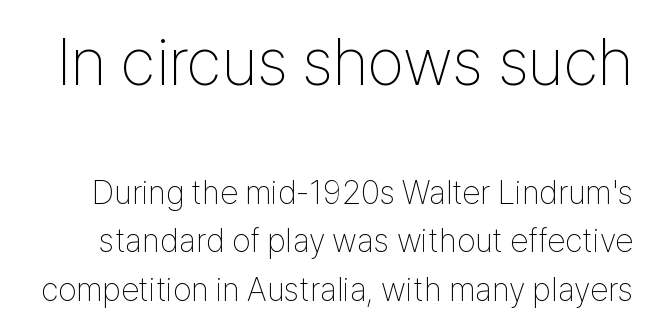
{"serif": "no", "italic": "no", "bold": "no", "weight": "thin", "width": "condensed", "stroke_contrast": "low", "x_height": "medium", "monospaced": "no", "underline": "no", "line_spacing": "normal", "line_spacing_ratio": 1.47, "letter_spacing": "normal", "letter_spacing_em": 0.0, "larger_block": "first", "size_ratio": 2.0, "glyph_px": 66}
